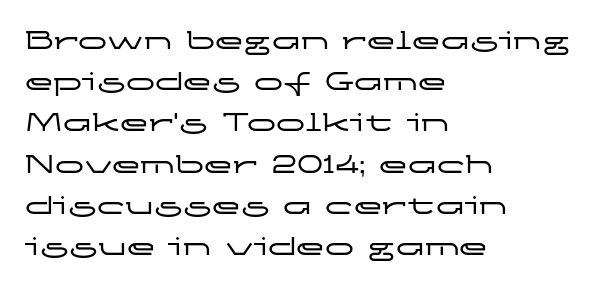
{"serif": "no", "italic": "no", "width": "wide", "stroke_contrast": "low", "x_height": "medium", "monospaced": "no", "underline": "no", "align": "left", "line_spacing": "normal", "line_spacing_ratio": 1.42, "letter_spacing": "normal", "letter_spacing_em": 0.0, "glyph_px": 29}
